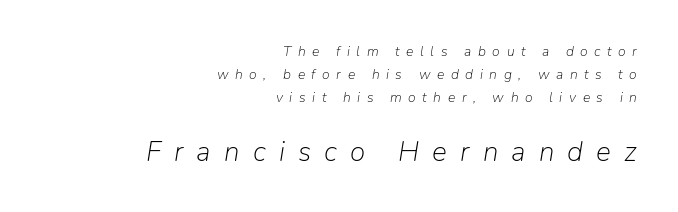
The passage shown leans; its letterforms are oblique. Each line ends at the same right margin while the left side varies. Between these two stacked blocks, the lower one wins on size. The horizontal fit of the characters is loose and conspicuously gappy. Here the designer chose a conventional face with non-uniform glyph widths. The gap between lines stays unmarked.
